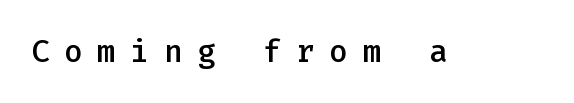
Each row of text sits above clean, open space. Fixed-width glyphs throughout — classic coding-font behaviour. Typesetter's note: demi weight, one step under bold. Nope, no serifs anywhere on these letters.
